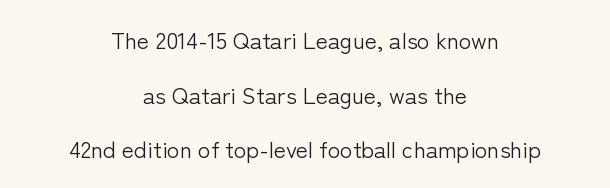
{"italic": "no", "bold": "no", "underline": "no", "align": "center", "line_spacing": "loose", "line_spacing_ratio": 2.37, "letter_spacing": "normal", "letter_spacing_em": 0.0, "glyph_px": 23}
